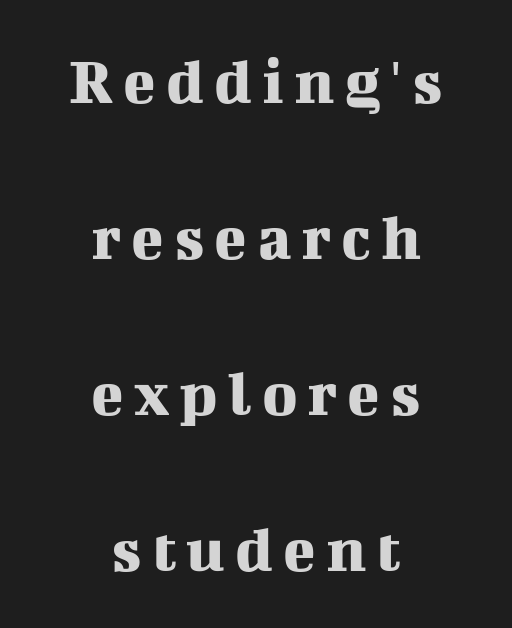
Neither beginnings nor endings align; midpoints do. This sample trades compactness for vertical openness between lines. Beneath every word, the page is bare. You can tell from the footed stems that serif type was used. These lines were composed using upright roman letters.
